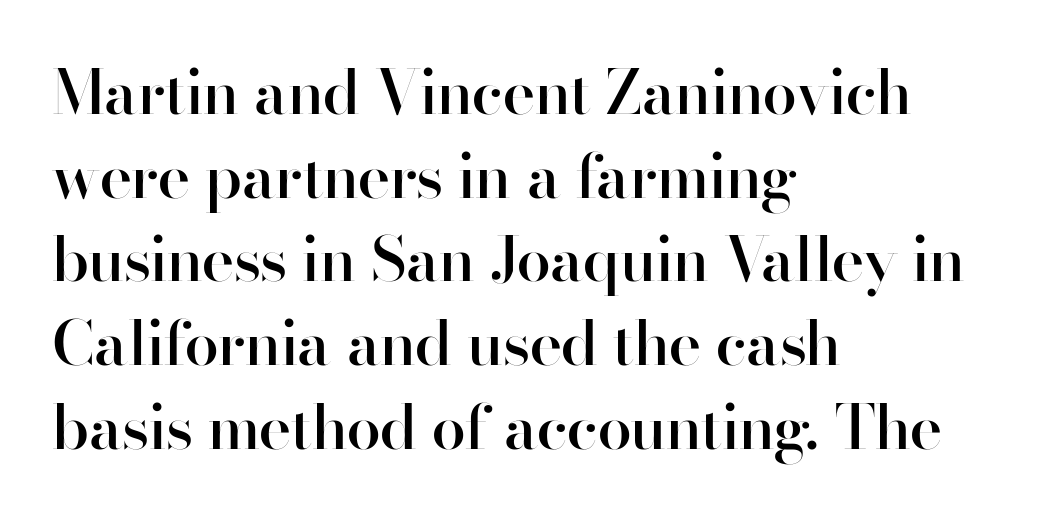
Look at the bottom of the vertical strokes: they stop flat, with no serifs. A clean baseline with only descenders dipping below it. The passage shown is typed in a proportional face where columns would drift. The lettering holds an erect, upright posture throughout.
